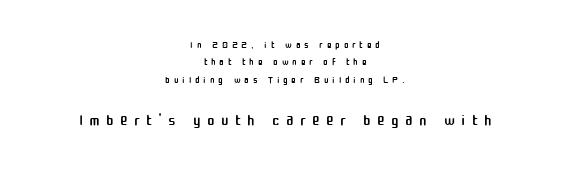
The image shows 23 px text type, upright; set centered, line spacing 1.24x, unusually wide letter spacing (+0.27 em), not underlined; the second (bottom) block is 1.64x larger.
